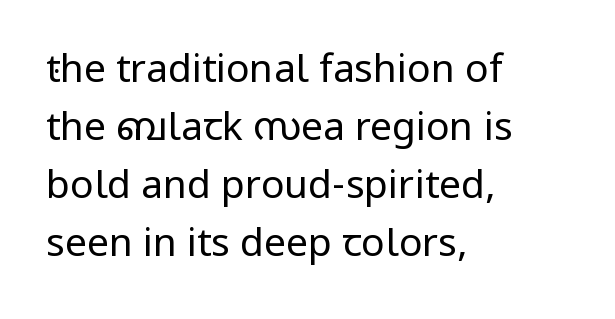
No feet cap the strokes, marking this as sans-serif type. Stroke mass is kept to a normal reading level or below. Vertically, the passage feels balanced, rows spaced as you'd expect. Students, note that the glyphs here touch the page at normal intervals. Looks like regular typesetting: each glyph gets only the width it needs. This rendering features lettering with no underline.
